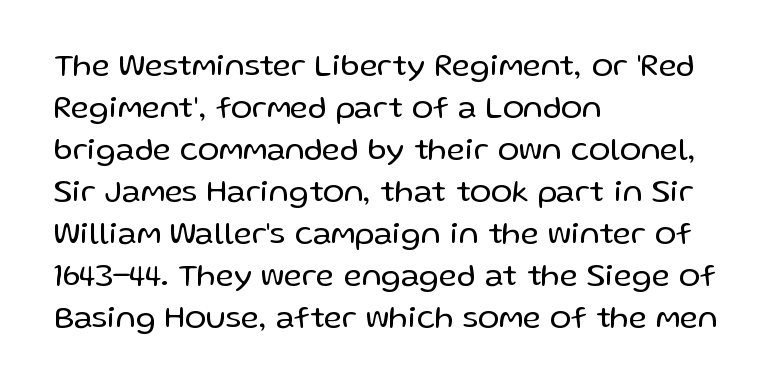
Stroke thickness stays within the range of a standard reading face or lighter. The lines are quadded left. Note the varied advance widths — an 'i' is clearly narrower than an 'm'. A clean baseline with only descenders dipping below it.
